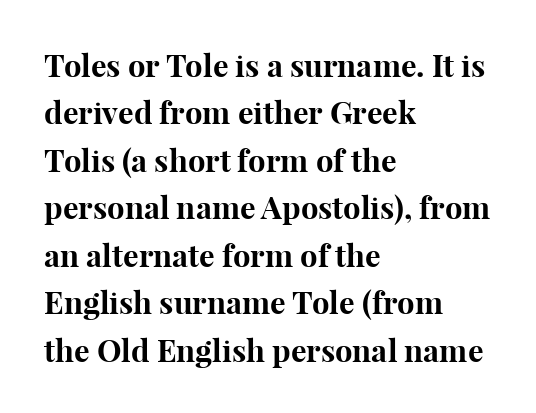
This sample uses an upright cut, with every glyph sitting square on the baseline. This rendering leaves character spacing at its baseline value. Compared with a centered layout, this one pins lines to the left instead. In terms of letterform style, serifs are clearly present.
